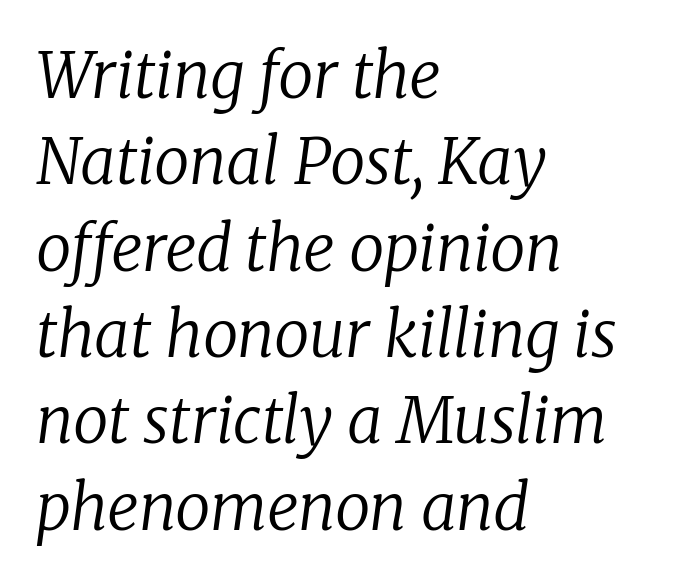
The image shows 63 px regular-weight serif type, italic (leaning right); set left-aligned, normal line spacing (1.37x), normal letter spacing, not underlined; low stroke contrast and a medium x-height.
